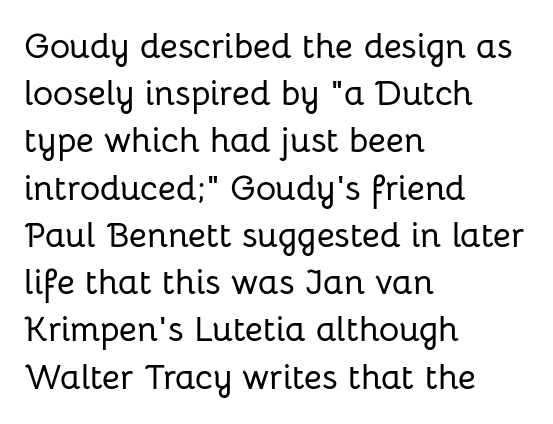
The image shows 35 px sans-serif type, upright; set left-aligned, normal line spacing (1.35x), normal letter spacing, not underlined; low stroke contrast and a medium x-height.
